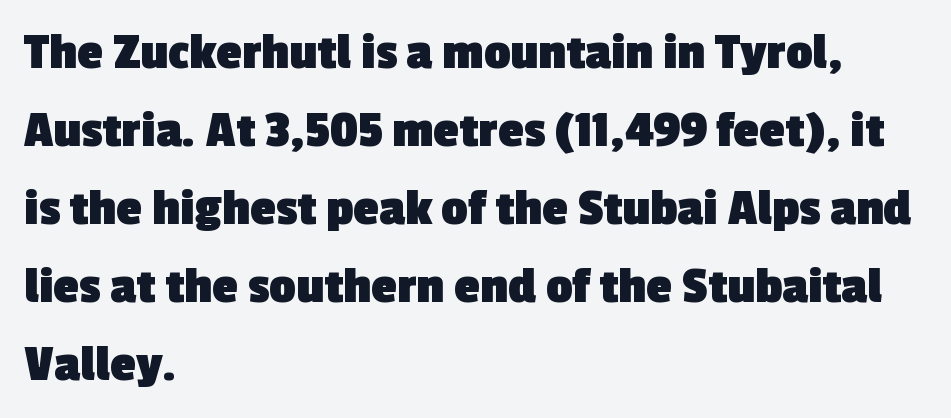
The image shows 52 px heavy sans-serif type; set left-aligned, normal line spacing (1.5x), normal letter spacing, not underlined; a medium x-height.
